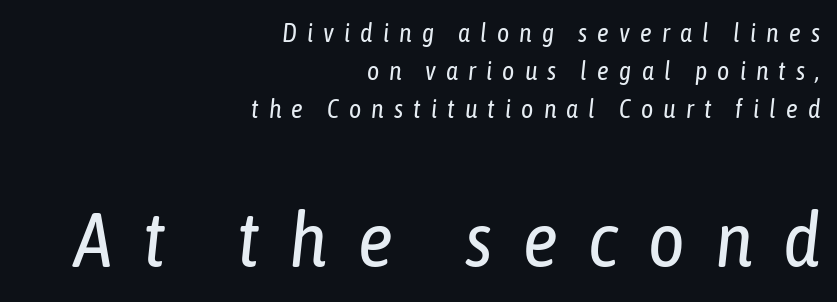
{"italic": "yes", "lean": "right", "slant_degrees": 6, "bold": "no", "weight": "regular", "width": "condensed", "stroke_contrast": "low", "x_height": "medium", "monospaced": "no", "underline": "no", "align": "right", "line_spacing": "normal", "line_spacing_ratio": 1.47, "letter_spacing": "wide", "letter_spacing_em": 0.39, "larger_block": "second", "size_ratio": 3.0, "glyph_px": 78}
